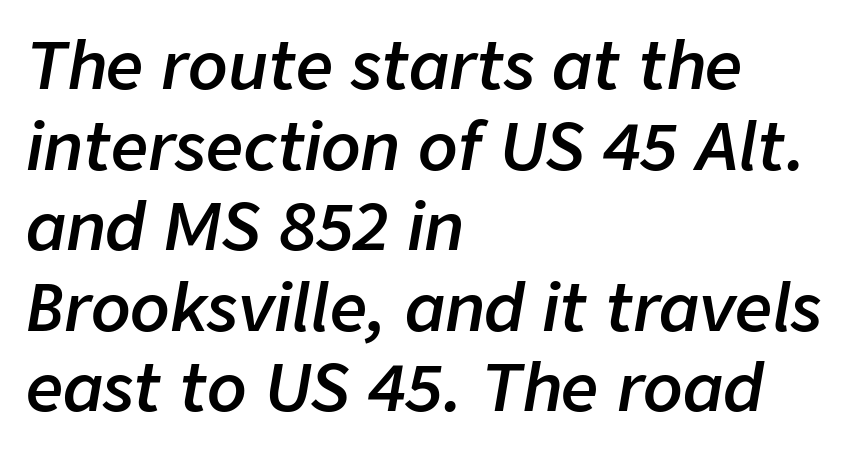
Horizontally, the lines are justified to the leading edge only. Descenders hang freely into open space. Tracking here is standard; glyphs follow each other at the usual distance. Look at the stroke-to-counter ratio: somewhat heavy, a semibold. The letters advance in unequal steps, a hallmark of proportional type.
